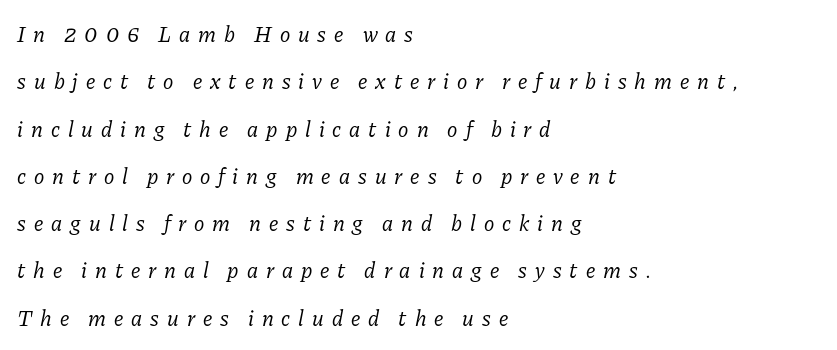
Quick note: interline space is abundant. Does the copy run flush right? No — it runs flush left. Is the stroke heavy? The answer is a plain regular-or-lighter. The text carries the slant typical of an italic or oblique font.
